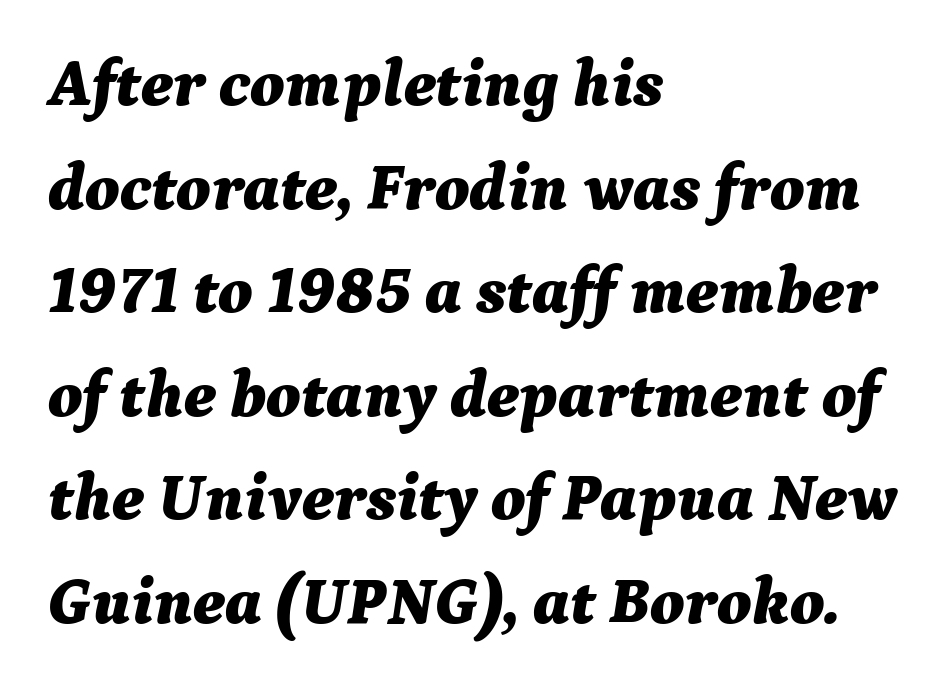
The image shows 66 px bold type, italic (leaning right); set left-aligned, normal line spacing (1.57x), normal letter spacing, not underlined; medium stroke contrast and a medium x-height.
